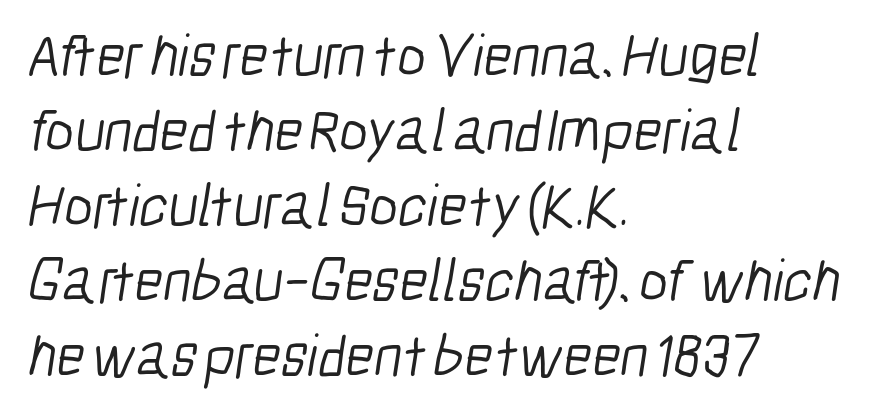
The image shows 61 px light, condensed sans-serif type; set left-aligned, line spacing 1.23x, normal letter spacing, not underlined; low stroke contrast and a medium x-height.
